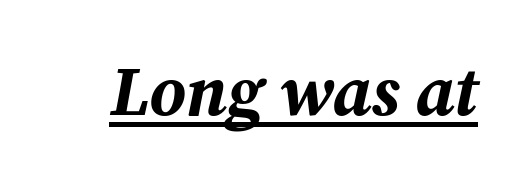
Q: Is the text bold? A: Yes.
Q: Is the text italic (slanted)? A: Yes, it leans right by about 12 degrees.
Q: Is the text underlined? A: Yes.
Q: Is the spacing between letters normal or unusually wide? A: Normal.
Q: Width (condensed, normal, or wide)? A: Normal.
Q: Stroke contrast? A: Medium.
Q: x-height? A: Medium.
Q: Monospaced? A: No.
